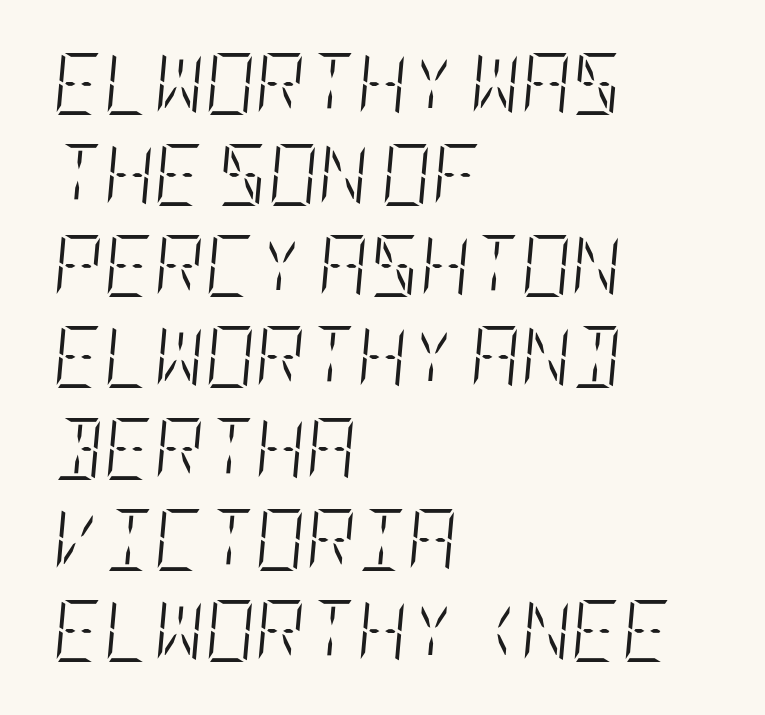
These glyphs show unthickened strokes, regular width or finer. It's the slanting kind of type. What's the leading like? Ordinary, nothing unusual. The passage shown has conventional tracking throughout. The typesetter chose a ragged-right arrangement here.
